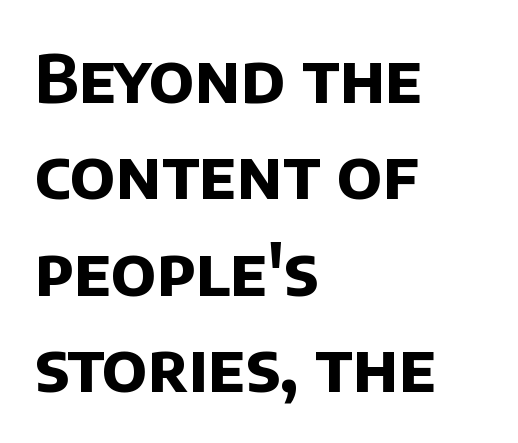
{"serif": "no", "bold": "yes", "weight": "bold", "width": "normal", "stroke_contrast": "low", "x_height": "large", "monospaced": "no", "underline": "no", "align": "left", "line_spacing": "normal", "line_spacing_ratio": 1.46, "letter_spacing": "normal", "letter_spacing_em": 0.0, "glyph_px": 66}
